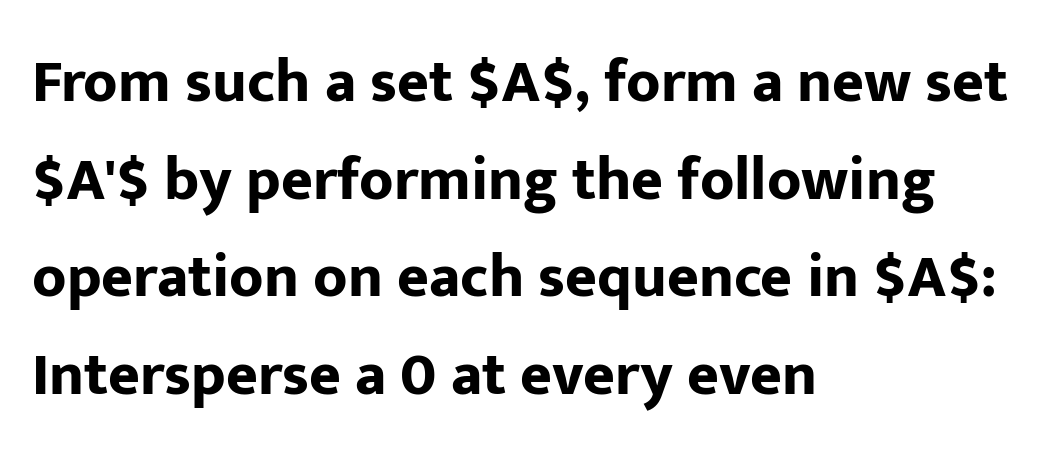
The image shows 61 px bold sans-serif type, upright; set left-aligned, normal line spacing (1.6x), normal letter spacing, not underlined; low stroke contrast and a medium x-height.
